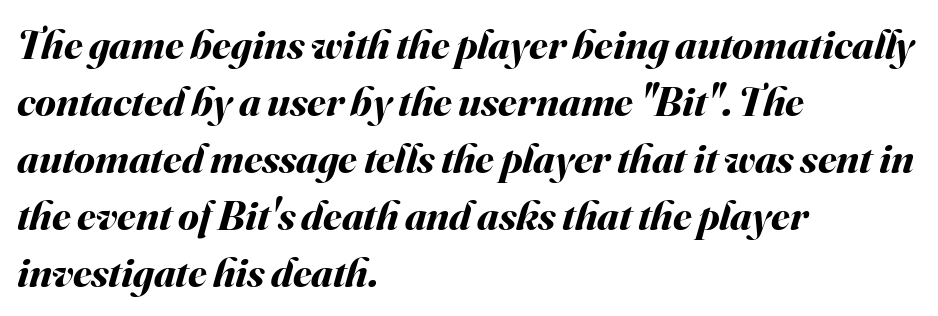
{"italic": "yes", "lean": "right", "slant_degrees": 16, "bold": "yes", "weight": "bold", "width": "normal", "stroke_contrast": "medium", "x_height": "small", "monospaced": "no", "underline": "no", "align": "left", "line_spacing": "normal", "line_spacing_ratio": 1.36, "letter_spacing": "normal", "letter_spacing_em": 0.0, "glyph_px": 42}
